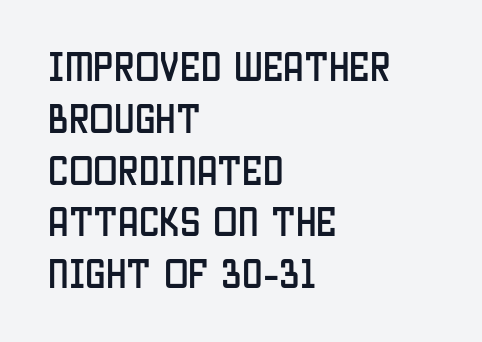
Glyph-to-glyph distance matches everyday printed text. The block of text has a typical density, with ordinary space between rows. Descenders hang freely into open space. The typesetter chose a ragged-right arrangement here. The letters advance in unequal steps, a hallmark of proportional type. The text was rendered using a sans face with plain stroke endings.
